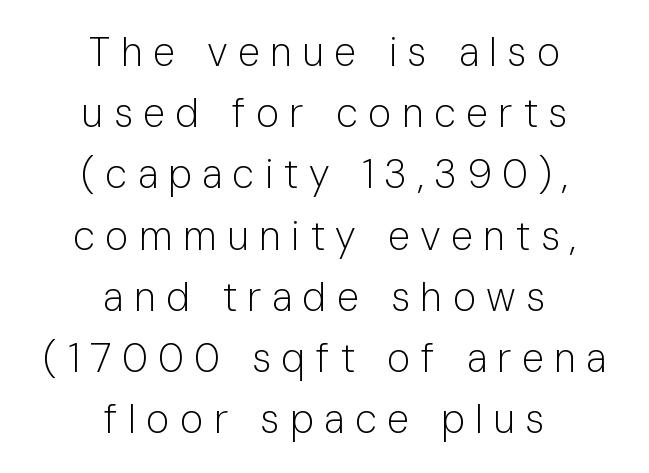
Q: Is the text bold? A: No.
Q: Is the text italic (slanted)? A: No, it is upright.
Q: Is the typeface a serif or a sans-serif typeface? A: Sans-serif.
Q: Is the text underlined? A: No.
Q: How is the paragraph aligned? A: Centered.
Q: Is the spacing between letters normal or unusually wide? A: Unusually wide.
Q: Is the spacing between lines tight, normal or loose? A: Normal.
Q: Width (condensed, normal, or wide)? A: Normal.
Q: Stroke contrast? A: Low.
Q: x-height? A: Medium.
Q: Monospaced? A: No.
